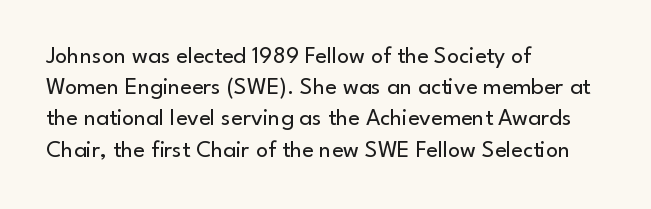
Q: Is the text bold? A: No.
Q: Is the text italic (slanted)? A: No, it is upright.
Q: Is the text underlined? A: No.
Q: How is the paragraph aligned? A: Left-aligned.
Q: Is the spacing between letters normal or unusually wide? A: Normal.
Q: Is the spacing between lines tight, normal or loose? A: Normal.
